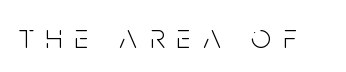
Q: Is the text bold? A: No.
Q: Is the text italic (slanted)? A: No, it is upright.
Q: Is the typeface a serif or a sans-serif typeface? A: Sans-serif.
Q: Is the text underlined? A: No.
Q: Is the spacing between letters normal or unusually wide? A: Unusually wide.
Q: Width (condensed, normal, or wide)? A: Condensed.
Q: Stroke contrast? A: Low.
Q: x-height? A: Large.
Q: Monospaced? A: No.
